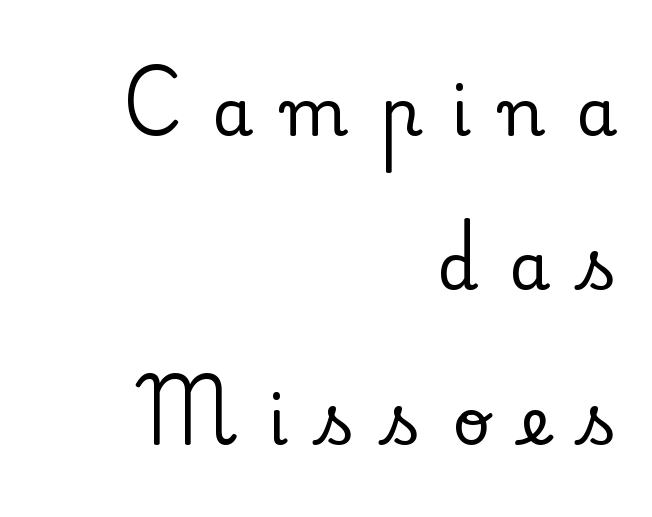
{"serif": "yes", "italic": "no", "width": "normal", "stroke_contrast": "low", "x_height": "small", "monospaced": "no", "underline": "no", "align": "right", "line_spacing": "loose", "line_spacing_ratio": 2.34, "letter_spacing": "wide", "letter_spacing_em": 0.46, "glyph_px": 66}
